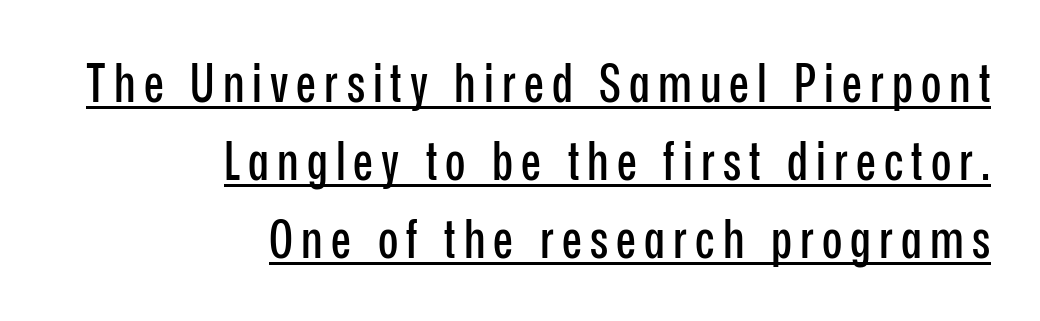
Q: Is the text italic (slanted)? A: No, it is upright.
Q: Is the typeface a serif or a sans-serif typeface? A: Sans-serif.
Q: Is the text underlined? A: Yes.
Q: How is the paragraph aligned? A: Right-aligned.
Q: Is the spacing between lines tight, normal or loose? A: Normal.
Q: Width (condensed, normal, or wide)? A: Condensed.
Q: Stroke contrast? A: Low.
Q: x-height? A: Medium.
Q: Monospaced? A: No.
